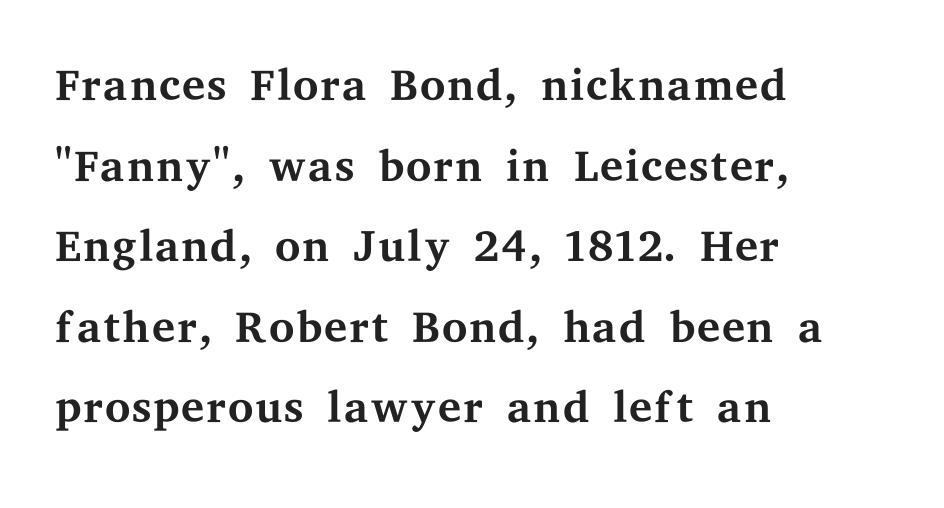
{"serif": "yes", "italic": "no", "bold": "no", "weight": "regular", "width": "wide", "stroke_contrast": "medium", "x_height": "medium", "monospaced": "no", "underline": "no", "align": "left", "line_spacing_ratio": 1.22, "letter_spacing": "normal", "letter_spacing_em": 0.0, "glyph_px": 66}
